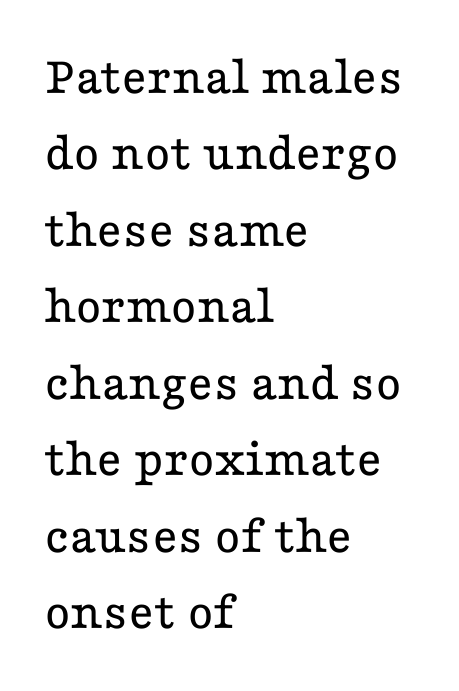
The image shows 55 px regular-weight, wide serif type, upright; set left-aligned, normal line spacing (1.39x), normal letter spacing, not underlined; low stroke contrast and a medium x-height.
